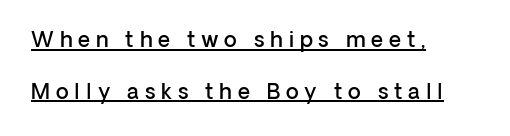
{"italic": "no", "bold": "semi", "underline": "yes", "align": "left", "line_spacing": "loose", "line_spacing_ratio": 2.46, "letter_spacing": "wide", "letter_spacing_em": 0.28, "glyph_px": 21}
